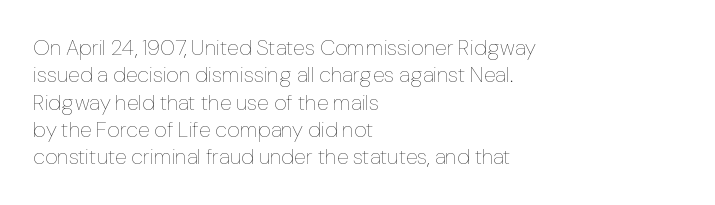
{"italic": "no", "bold": "no", "underline": "no", "align": "left", "line_spacing_ratio": 1.24, "letter_spacing": "normal", "letter_spacing_em": 0.0, "glyph_px": 22}
